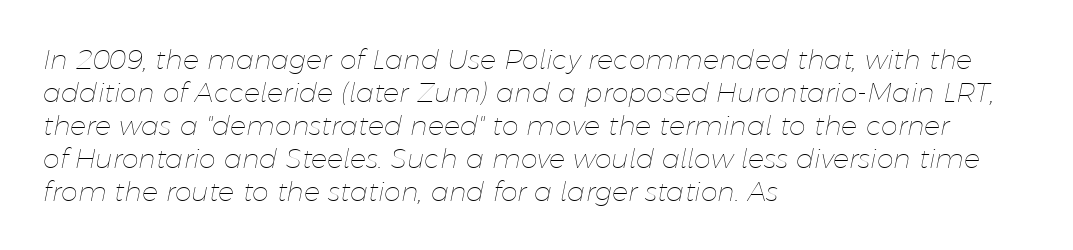
The image shows 27 px text type, italic (leaning right); set left-aligned, line spacing 1.22x, normal letter spacing, not underlined.
